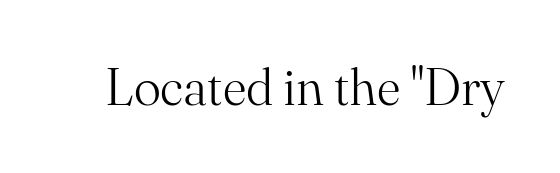
{"serif": "yes", "italic": "no", "bold": "no", "weight": "light", "width": "normal", "stroke_contrast": "medium", "x_height": "small", "monospaced": "no", "underline": "no", "letter_spacing": "normal", "letter_spacing_em": 0.0, "glyph_px": 51}
